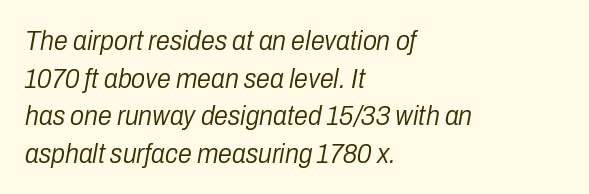
Q: Is the text bold? A: No.
Q: Is the text italic (slanted)? A: Yes, it leans right by about 10 degrees.
Q: Is the text underlined? A: No.
Q: How is the paragraph aligned? A: Left-aligned.
Q: Is the spacing between letters normal or unusually wide? A: Normal.
Q: Is the spacing between lines tight, normal or loose? A: Normal.
Q: Width (condensed, normal, or wide)? A: Condensed.
Q: Stroke contrast? A: Low.
Q: x-height? A: Medium.
Q: Monospaced? A: No.
